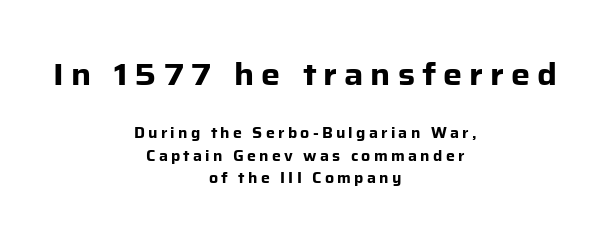
{"serif": "no", "italic": "no", "bold": "yes", "weight": "heavy", "width": "normal", "stroke_contrast": "low", "x_height": "medium", "monospaced": "no", "underline": "no", "align": "center", "line_spacing": "normal", "line_spacing_ratio": 1.61, "letter_spacing": "wide", "letter_spacing_em": 0.23, "larger_block": "first", "size_ratio": 2.14, "glyph_px": 30}
